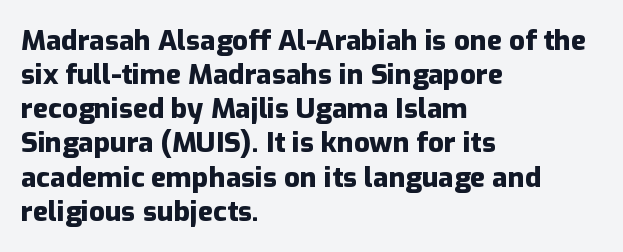
{"serif": "no", "italic": "no", "bold": "yes", "weight": "heavy", "width": "normal", "stroke_contrast": "low", "x_height": "medium", "monospaced": "no", "underline": "no", "align": "left", "line_spacing_ratio": 1.22, "letter_spacing": "normal", "letter_spacing_em": 0.0, "glyph_px": 28}
